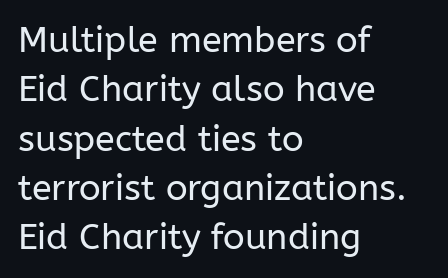
The image shows 36 px regular-weight sans-serif type, upright; set left-aligned, normal line spacing (1.37x), normal letter spacing, not underlined; low stroke contrast and a medium x-height.
